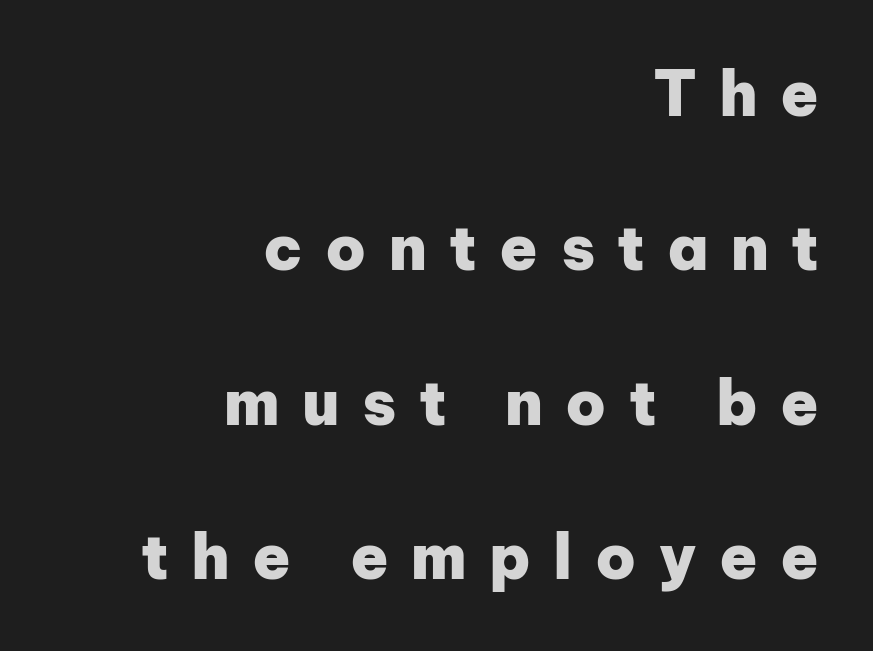
Proportional: the letters do not fall into vertical columns. Notice how thick the strokes are: this is what a full bold looks like. Posture: vertical. Every row of glyphs terminates at an identical x-position on the right. Vertically, the passage feels expansive, rows floating well apart. You could only call the tracking loose — the letters float apart.
